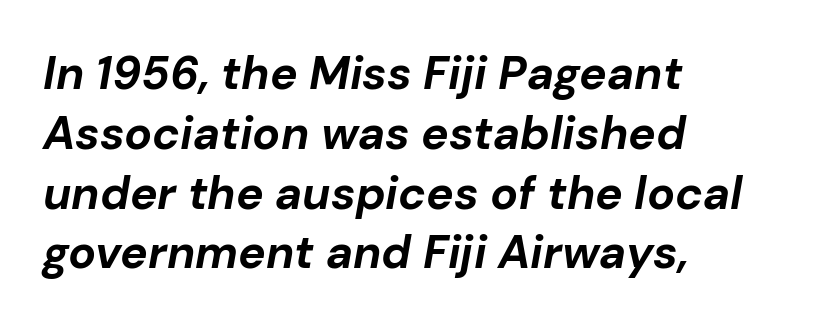
The image shows 46 px bold type, italic (leaning right); set left-aligned, normal line spacing (1.3x), normal letter spacing, not underlined; low stroke contrast and a medium x-height.
